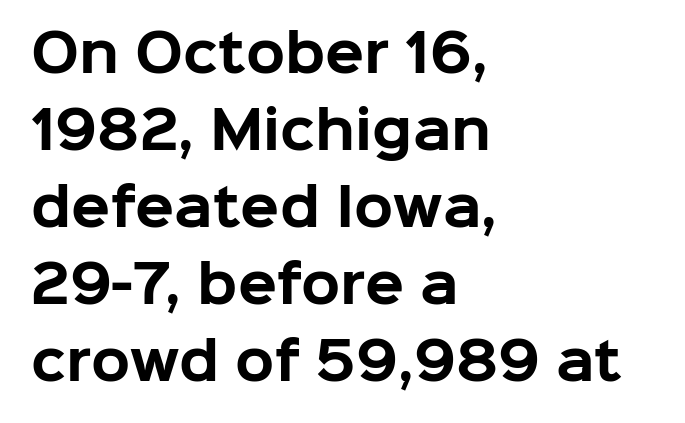
A normal amount of white space separates one row of letters from the next. Short and long lines alike share a common starting point at left. Does the weight exceed regular? Yes, all the way to bold. Is there any slant? The stems are plumb.
